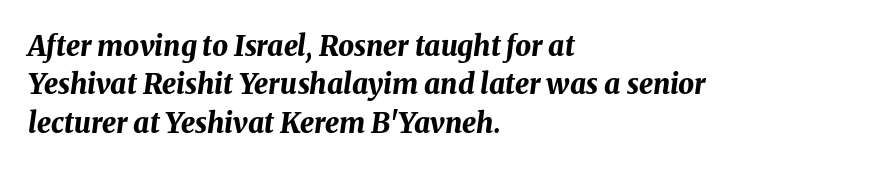
The typesetter chose a ragged-right arrangement here. Summary of weight: heavy, a full bold. Inter-character spacing is left at the font's built-in metrics. This sample uses an oblique cut, with every glyph tilted off the vertical. The letters advance in unequal steps, a hallmark of proportional type. Each new line begins a customary step beneath the previous one.
